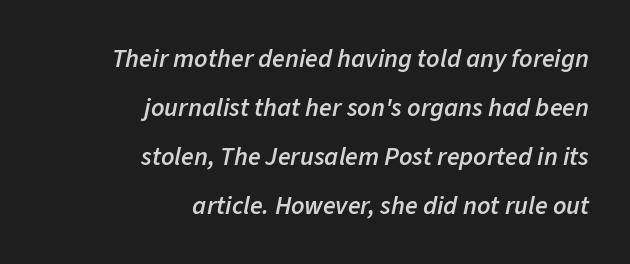
{"italic": "yes", "lean": "right", "slant_degrees": 11, "bold": "semi", "underline": "no", "align": "right", "line_spacing_ratio": 1.88, "letter_spacing": "normal", "letter_spacing_em": 0.0, "glyph_px": 26}
